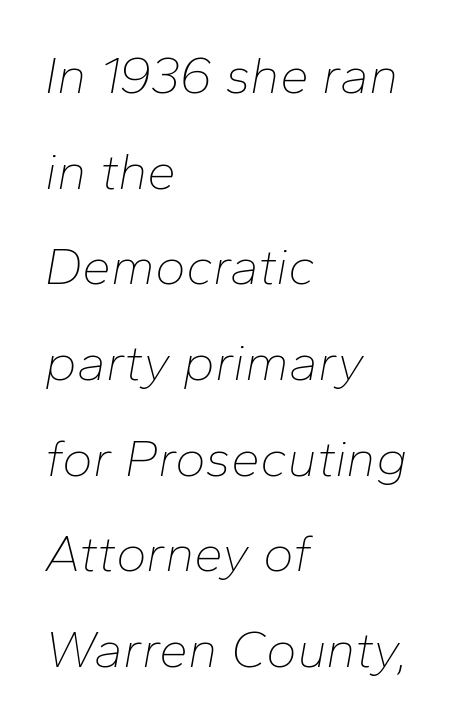
{"italic": "yes", "lean": "right", "slant_degrees": 10, "bold": "no", "weight": "thin", "width": "normal", "stroke_contrast": "low", "x_height": "medium", "monospaced": "no", "underline": "no", "align": "left", "line_spacing_ratio": 1.84, "letter_spacing": "normal", "letter_spacing_em": 0.0, "glyph_px": 52}
